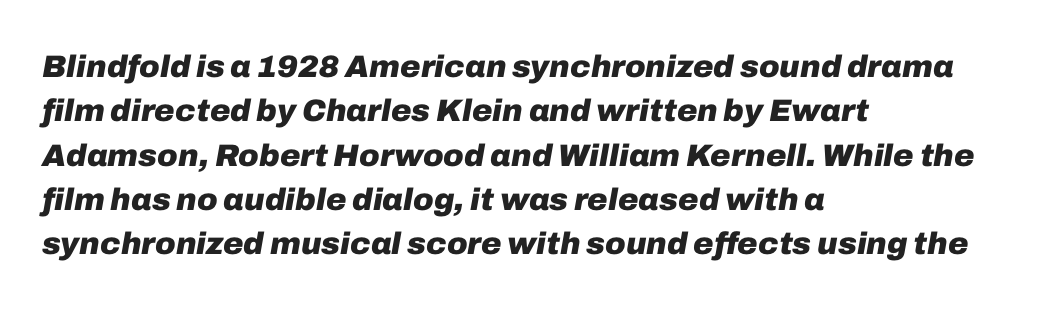
Q: Is the text bold? A: Yes.
Q: Is the text italic (slanted)? A: Yes, it leans right by about 10 degrees.
Q: Is the text underlined? A: No.
Q: How is the paragraph aligned? A: Left-aligned.
Q: Is the spacing between letters normal or unusually wide? A: Normal.
Q: Is the spacing between lines tight, normal or loose? A: Normal.
Q: Width (condensed, normal, or wide)? A: Normal.
Q: Stroke contrast? A: Low.
Q: x-height? A: Medium.
Q: Monospaced? A: No.
